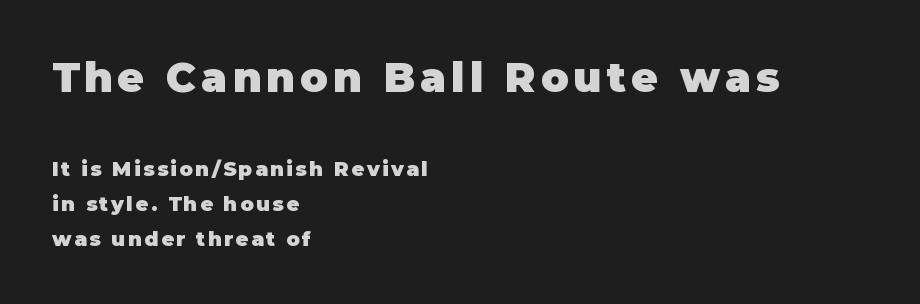
The image shows 41 px heavy sans-serif type, upright; set left-aligned, line spacing 1.74x, not underlined; the first (top) block is 2.05x larger; low stroke contrast and a large x-height.
